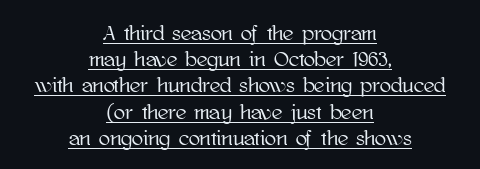
The image shows 21 px text type, upright; set centered, normal line spacing (1.25x), normal letter spacing, underlined.
